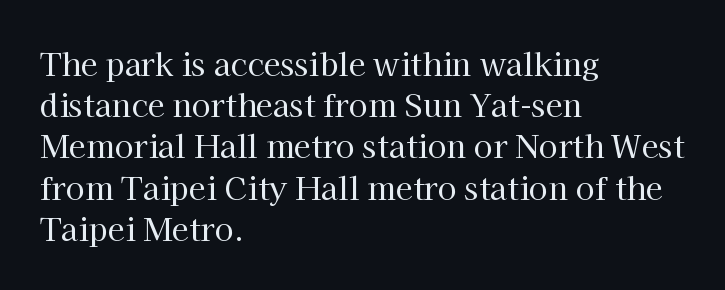
The image shows 31 px regular-weight serif type, upright; set left-aligned, normal line spacing (1.33x), normal letter spacing, not underlined; high stroke contrast and a medium x-height.
